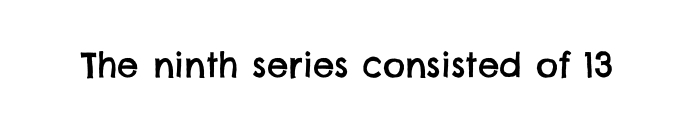
Q: Is the typeface a serif or a sans-serif typeface? A: Sans-serif.
Q: Is the text underlined? A: No.
Q: Is the spacing between letters normal or unusually wide? A: Normal.
Q: Width (condensed, normal, or wide)? A: Normal.
Q: Stroke contrast? A: Low.
Q: x-height? A: Large.
Q: Monospaced? A: No.
